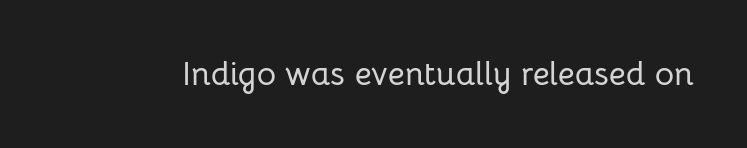
{"serif": "no", "italic": "no", "width": "normal", "stroke_contrast": "low", "x_height": "medium", "monospaced": "no", "underline": "no", "letter_spacing": "normal", "letter_spacing_em": 0.0, "glyph_px": 33}
